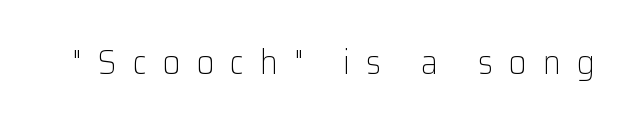
Q: Is the text bold? A: No.
Q: Is the text italic (slanted)? A: No, it is upright.
Q: Is the typeface a serif or a sans-serif typeface? A: Sans-serif.
Q: Is the text underlined? A: No.
Q: Is the spacing between letters normal or unusually wide? A: Unusually wide.
Q: Width (condensed, normal, or wide)? A: Normal.
Q: Stroke contrast? A: Low.
Q: x-height? A: Medium.
Q: Monospaced? A: No.
